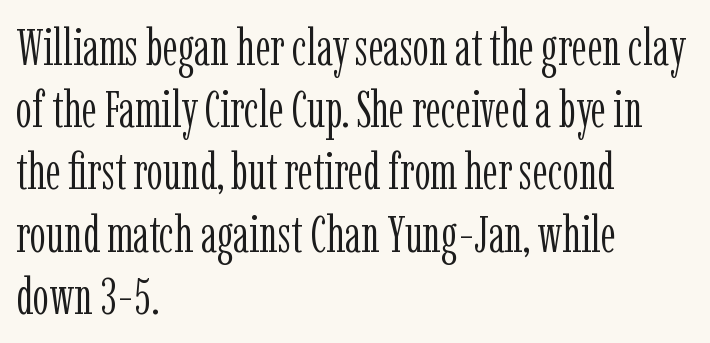
Q: Is the text bold? A: No.
Q: Is the text italic (slanted)? A: No, it is upright.
Q: Is the typeface a serif or a sans-serif typeface? A: Serif.
Q: Is the text underlined? A: No.
Q: How is the paragraph aligned? A: Left-aligned.
Q: Is the spacing between letters normal or unusually wide? A: Normal.
Q: Width (condensed, normal, or wide)? A: Condensed.
Q: Stroke contrast? A: Low.
Q: x-height? A: Medium.
Q: Monospaced? A: No.
